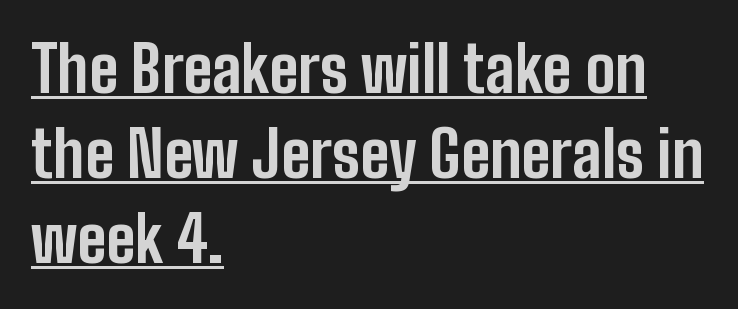
The image shows 63 px bold, condensed sans-serif type, upright; set left-aligned, normal line spacing (1.35x), normal letter spacing, underlined; low stroke contrast and a medium x-height.
